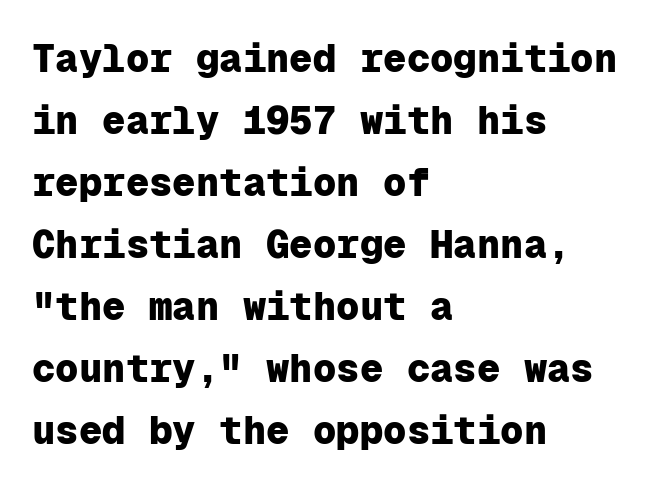
The image shows 39 px heavy sans-serif type, upright, monospaced; set left-aligned, normal line spacing (1.59x), normal letter spacing, not underlined; low stroke contrast and a medium x-height.
